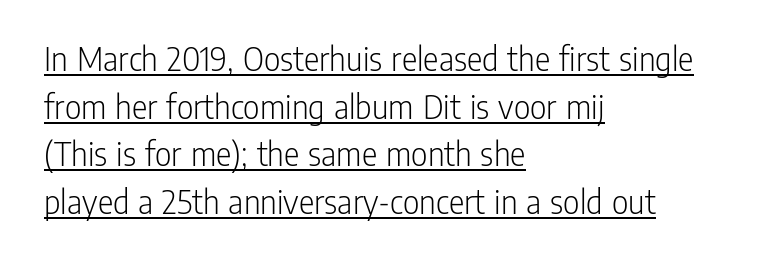
{"serif": "no", "italic": "no", "bold": "no", "weight": "light", "width": "condensed", "stroke_contrast": "low", "x_height": "medium", "monospaced": "no", "underline": "yes", "align": "left", "line_spacing": "normal", "line_spacing_ratio": 1.32, "letter_spacing": "normal", "letter_spacing_em": 0.0, "glyph_px": 36}
